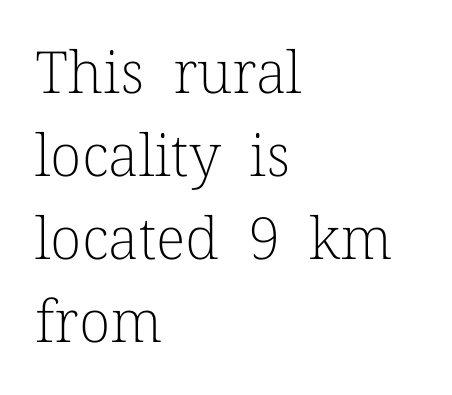
{"serif": "yes", "italic": "no", "bold": "no", "weight": "light", "width": "normal", "stroke_contrast": "low", "x_height": "medium", "monospaced": "no", "underline": "no", "align": "left", "line_spacing": "normal", "line_spacing_ratio": 1.43, "letter_spacing": "normal", "letter_spacing_em": 0.0, "glyph_px": 58}
